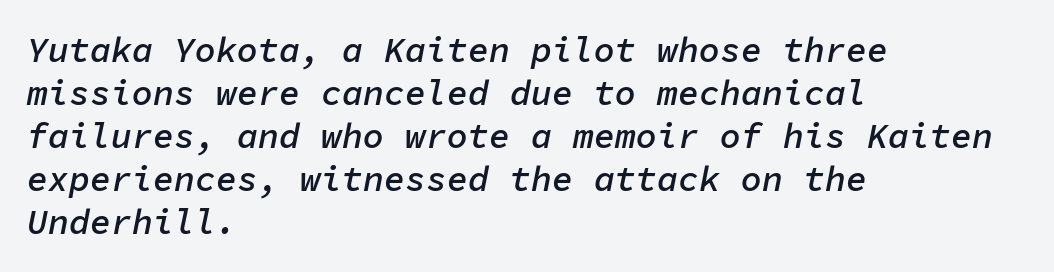
Spacing verdict: monospaced, one width for all characters. Short and long lines alike share a common starting point at left. The line texture is even and compact thanks to regular tracking. Slightly chunky letters — semibold, I'd say, not full bold.
